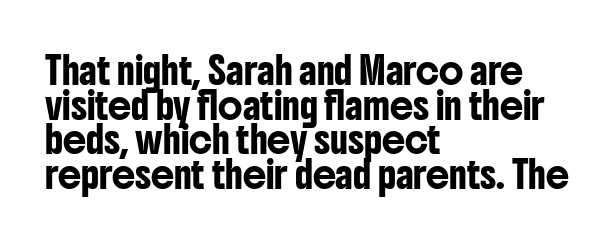
Q: Is the text italic (slanted)? A: No, it is upright.
Q: Is the text underlined? A: No.
Q: How is the paragraph aligned? A: Left-aligned.
Q: Is the spacing between letters normal or unusually wide? A: Normal.
Q: Is the spacing between lines tight, normal or loose? A: Normal.
